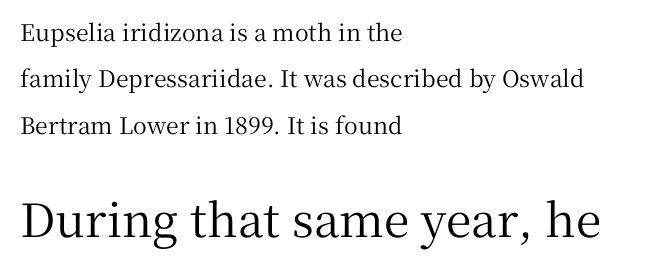
The image shows 46 px serif type, upright; set left-aligned, loose line spacing (2.02x), normal letter spacing, not underlined; the second (bottom) block is 2.0x larger; medium stroke contrast and a medium x-height.
